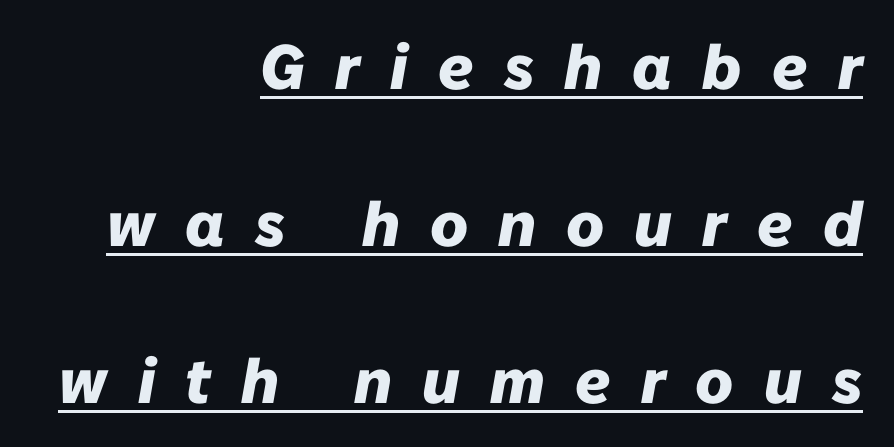
Q: Is the text bold? A: Yes.
Q: Is the text italic (slanted)? A: Yes, it leans right by about 10 degrees.
Q: Is the text underlined? A: Yes.
Q: How is the paragraph aligned? A: Right-aligned.
Q: Is the spacing between letters normal or unusually wide? A: Unusually wide.
Q: Is the spacing between lines tight, normal or loose? A: Loose.
Q: Width (condensed, normal, or wide)? A: Normal.
Q: Stroke contrast? A: Low.
Q: x-height? A: Medium.
Q: Monospaced? A: No.
